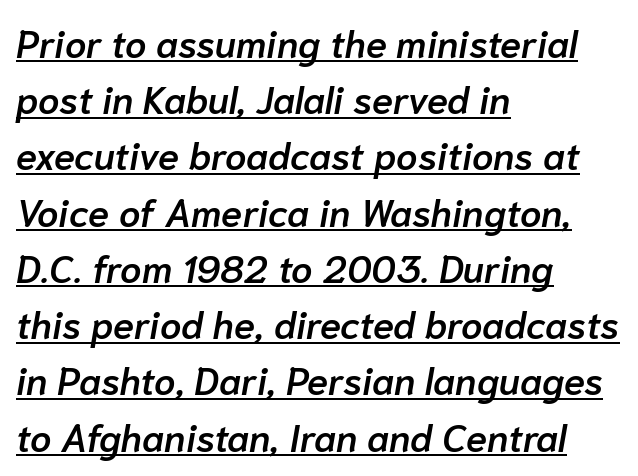
Q: Is the text bold? A: Semi-bold.
Q: Is the text italic (slanted)? A: Yes, it leans right by about 10 degrees.
Q: Is the text underlined? A: Yes.
Q: How is the paragraph aligned? A: Left-aligned.
Q: Is the spacing between letters normal or unusually wide? A: Normal.
Q: Is the spacing between lines tight, normal or loose? A: Normal.
Q: Width (condensed, normal, or wide)? A: Normal.
Q: Stroke contrast? A: Low.
Q: x-height? A: Medium.
Q: Monospaced? A: No.
